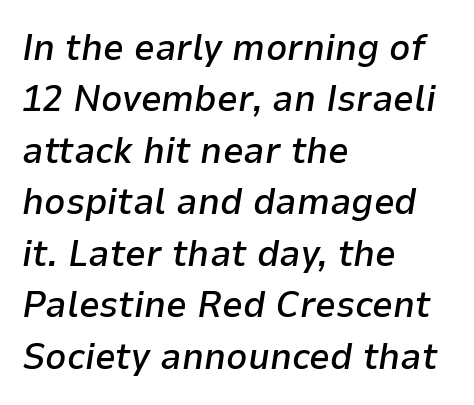
Underline: absent. Looks like regular typesetting: each glyph gets only the width it needs. These lines sit exactly where default settings would place them. Slant detected: the letters are inclined. Does the copy run flush right? No — it runs flush left. Typesetter's note: demi weight, one step under bold.
